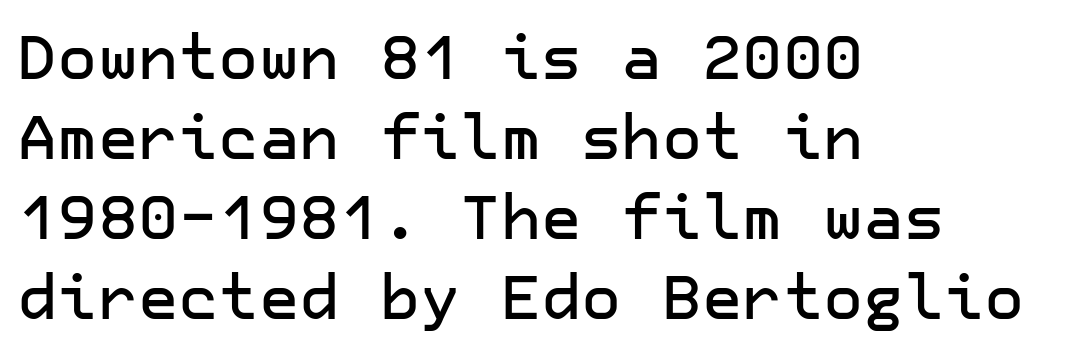
No feet cap the strokes, marking this as sans-serif type. Leftover space on each line is placed entirely after the last word. Anything drawn beneath the words? Only blank space. This sample uses an upright cut, with every glyph sitting square on the baseline.
